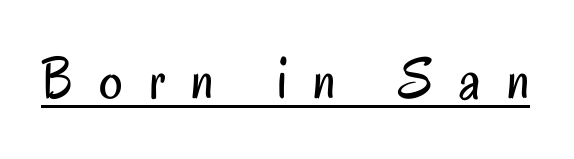
The image shows 59 px regular-weight, condensed sans-serif type, upright; set unusually wide letter spacing (+0.44 em), underlined; low stroke contrast and a small x-height.
